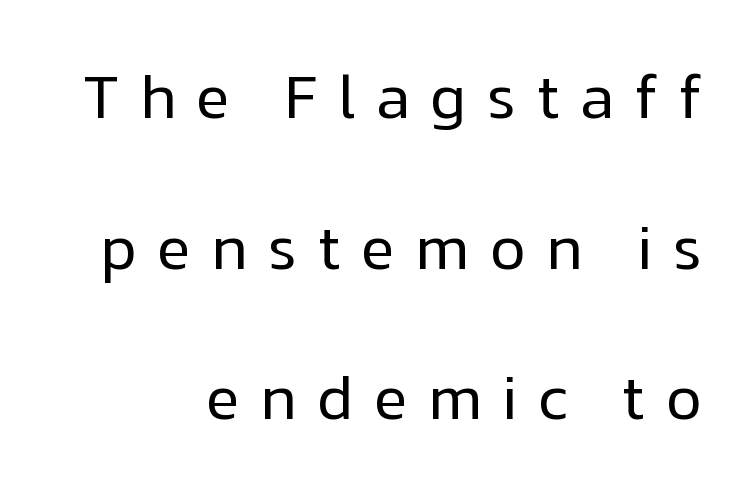
Vertical stems look standard width or narrower in stroke. The paragraph has a hard right edge and a soft left edge. Inter-character spacing is expanded well beyond the font's built-in metrics. Leading is clearly above the norm, producing a sparse column. The designer went with a sans here, leaving each stem footless.
